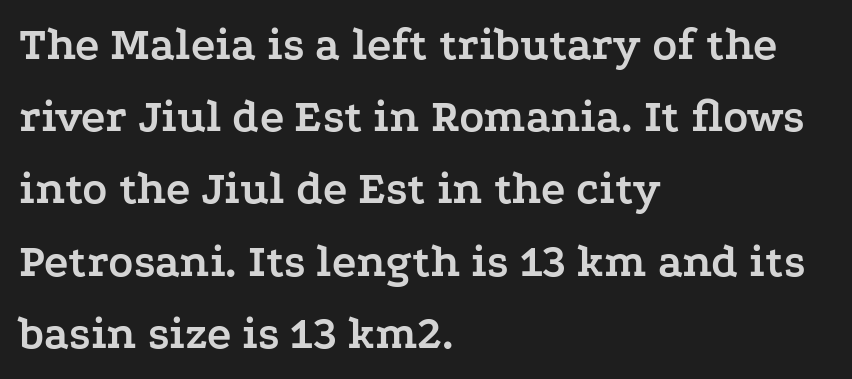
The image shows 46 px semibold, wide serif type, upright; set left-aligned, normal line spacing (1.57x), normal letter spacing, not underlined; low stroke contrast and a medium x-height.
